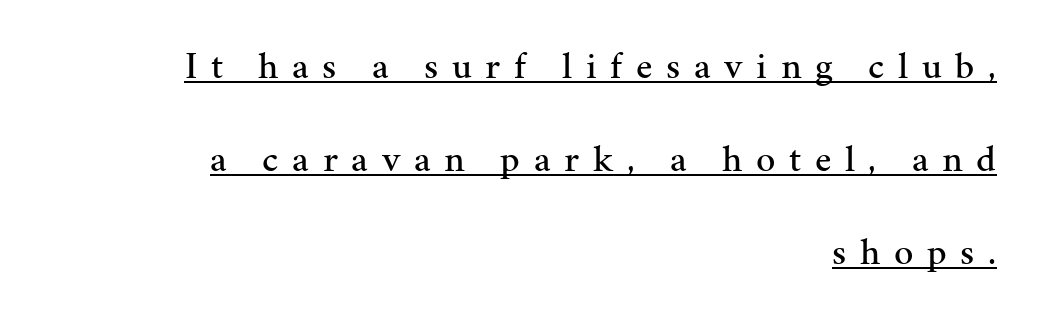
The typesetter chose a ragged-left arrangement here. Little horizontal feet cap the strokes, marking this as serif type. Substantial extra tracking has been applied to these lines. Designer's note — italics off, roman on.
